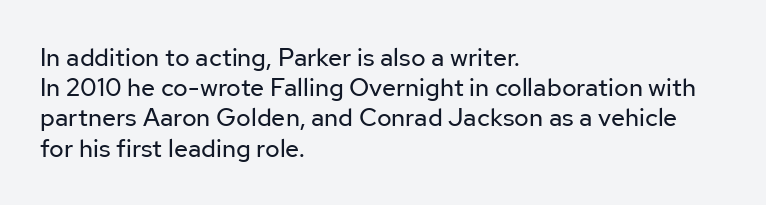
Q: Is the text bold? A: No.
Q: Is the text italic (slanted)? A: No, it is upright.
Q: Is the text underlined? A: No.
Q: How is the paragraph aligned? A: Left-aligned.
Q: Is the spacing between letters normal or unusually wide? A: Normal.
